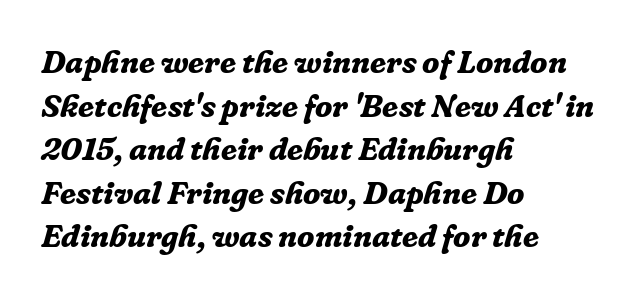
If you drew a line through each stem, it would be angled. Left-aligned paragraph, ragged on the right. Note the varied advance widths — an 'i' is clearly narrower than an 'm'. Normally led — the rows are evenly, conventionally spaced. Font category for this specimen: serif.
